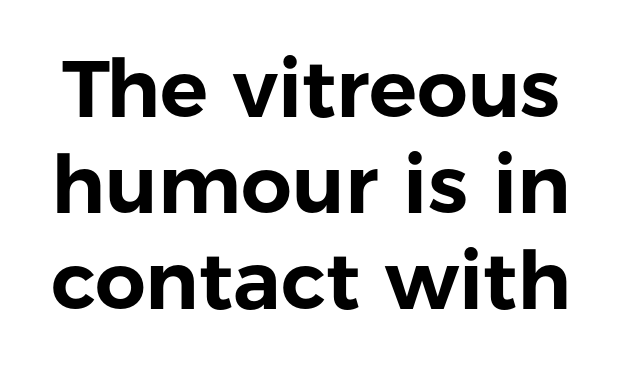
Q: Is the text italic (slanted)? A: No, it is upright.
Q: Is the typeface a serif or a sans-serif typeface? A: Sans-serif.
Q: Is the text underlined? A: No.
Q: Is the spacing between letters normal or unusually wide? A: Normal.
Q: Width (condensed, normal, or wide)? A: Normal.
Q: Stroke contrast? A: Low.
Q: x-height? A: Medium.
Q: Monospaced? A: No.
